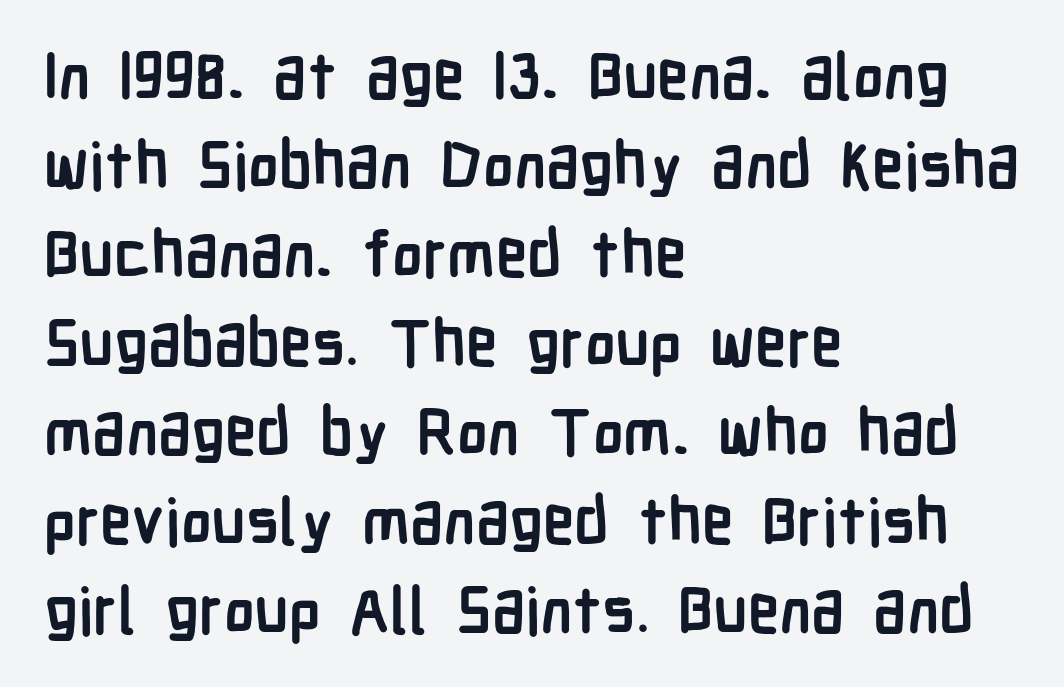
The string is rendered with underlining switched off. The paragraph shown leans on its left margin. A typesetter would call this leading conventional body-copy spacing. The typeface chosen for these lines omits serifs. The typesetting leans heavy: a genuine bold. A typesetter would call this proportional, since set widths differ per character.
